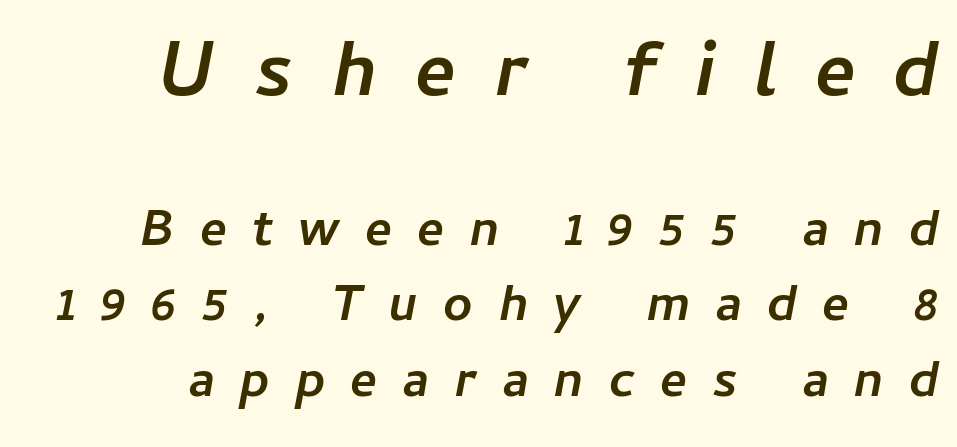
The image shows 77 px semibold type, italic (leaning right); set right-aligned, normal line spacing (1.48x), unusually wide letter spacing (+0.49 em), not underlined; the first (top) block is 1.51x larger; low stroke contrast and a medium x-height.
